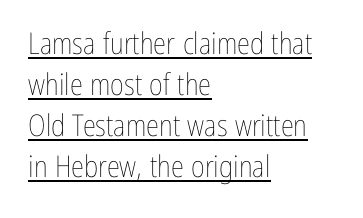
Q: Is the text bold? A: No.
Q: Is the text italic (slanted)? A: No, it is upright.
Q: Is the text underlined? A: Yes.
Q: How is the paragraph aligned? A: Left-aligned.
Q: Is the spacing between letters normal or unusually wide? A: Normal.
Q: Is the spacing between lines tight, normal or loose? A: Normal.
Q: Width (condensed, normal, or wide)? A: Condensed.
Q: Stroke contrast? A: Low.
Q: x-height? A: Medium.
Q: Monospaced? A: No.
